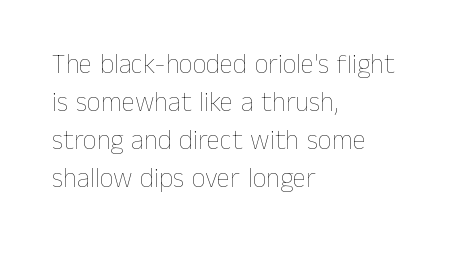
The designer left line spacing at the default. A classic flush-left, rag-right setting is used for this passage. The font sits on the lighter half of the weight spectrum, regular included. The letters stand straight up with perfectly vertical stems. No word sits above an underline.
